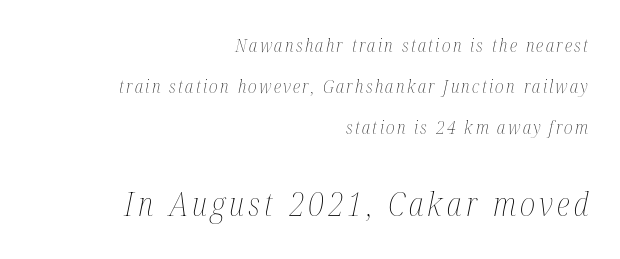
The image shows 32 px thin, condensed type, italic (leaning right); set right-aligned, loose line spacing (2.29x), not underlined; the second (bottom) block is 1.78x larger; medium stroke contrast and a medium x-height.
